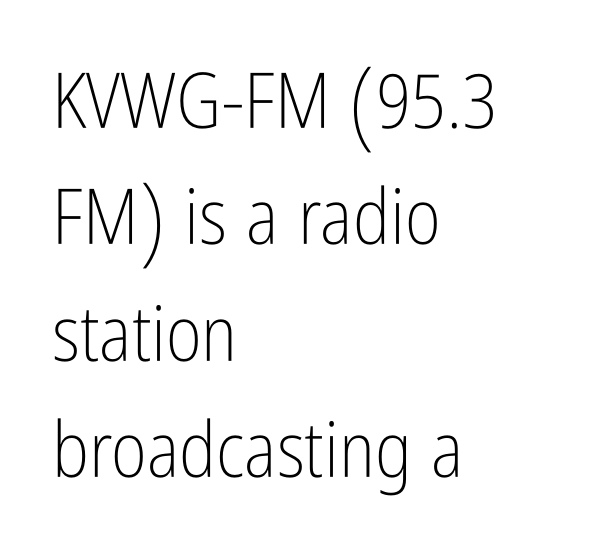
Type without underlining. The lettering stays uniformly vertical, giving the passage a roman look. Here the designer chose a conventional face with non-uniform glyph widths. Compared with a typical body face, this is equally light or lighter still. Horizontally, the lines are justified to the leading edge only. Letter spacing: default.
